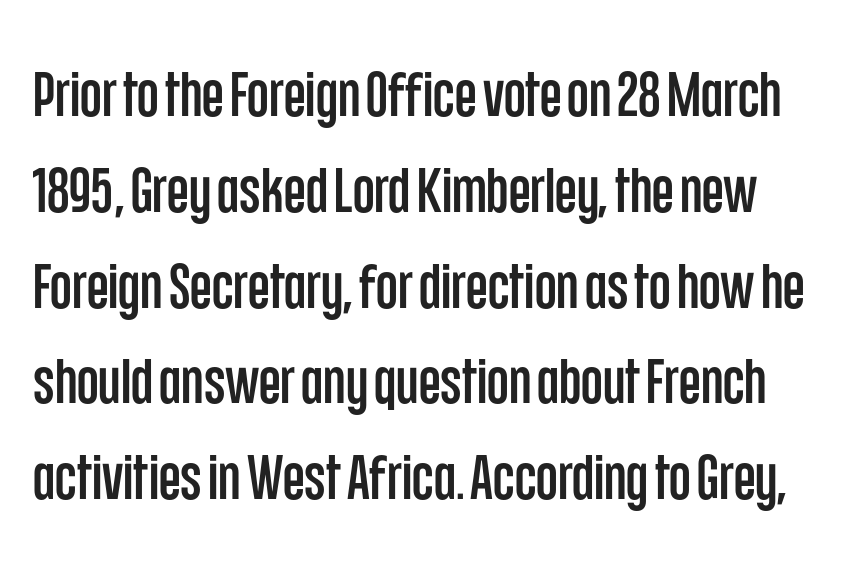
Think of a printed novel: that variable character pitch is what you see here. Between one letter and the next there's only the usual sliver of space. Honestly, there is no underline to notice here at all. Upright lettering throughout.
